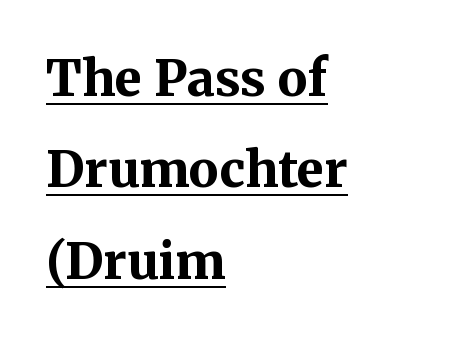
The image shows 50 px bold serif type, upright; set left-aligned, line spacing 1.83x, normal letter spacing, underlined; medium stroke contrast and a medium x-height.
